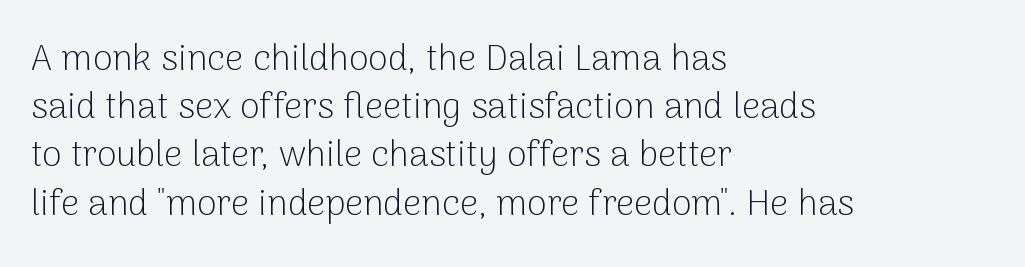
{"serif": "no", "italic": "no", "bold": "no", "weight": "light", "width": "normal", "stroke_contrast": "low", "x_height": "medium", "monospaced": "no", "underline": "no", "align": "left", "line_spacing": "normal", "line_spacing_ratio": 1.34, "letter_spacing": "normal", "letter_spacing_em": 0.0, "glyph_px": 36}
